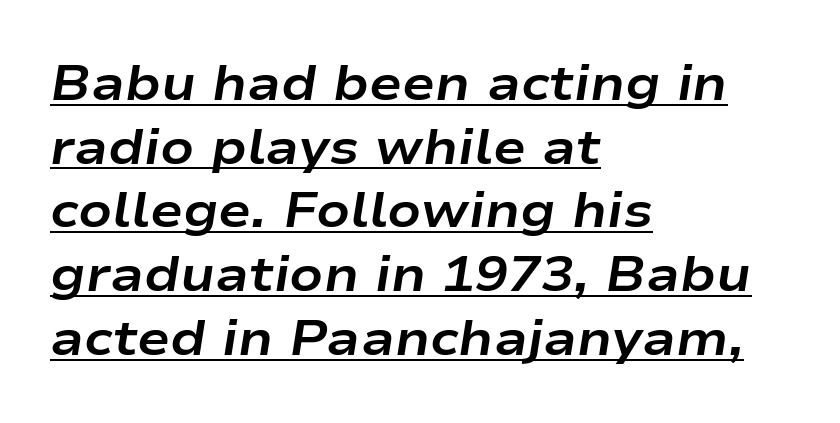
The whole block is typeset with a tilt. Glance below the letters and you will spot a drawn line. Teacher's note: observe the even left margin — that is flush-left alignment. What stands out about the letter spacing? Nothing — it is the standard amount.
